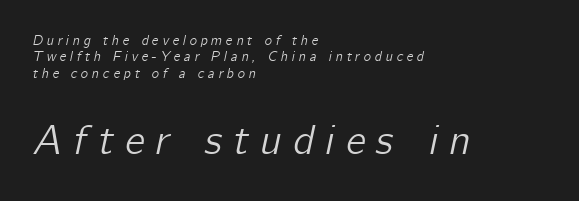
{"italic": "yes", "lean": "right", "slant_degrees": 12, "width": "normal", "stroke_contrast": "low", "x_height": "medium", "monospaced": "no", "underline": "no", "align": "left", "line_spacing_ratio": 1.17, "letter_spacing": "wide", "letter_spacing_em": 0.26, "larger_block": "second", "size_ratio": 3.0, "glyph_px": 42}
